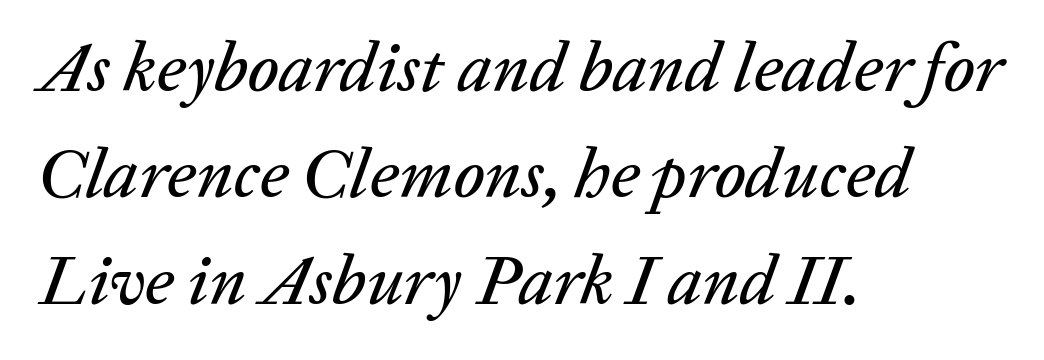
{"italic": "yes", "lean": "right", "slant_degrees": 20, "width": "normal", "stroke_contrast": "low", "x_height": "medium", "monospaced": "no", "underline": "no", "align": "left", "line_spacing": "normal", "line_spacing_ratio": 1.52, "letter_spacing": "normal", "letter_spacing_em": 0.0, "glyph_px": 70}
